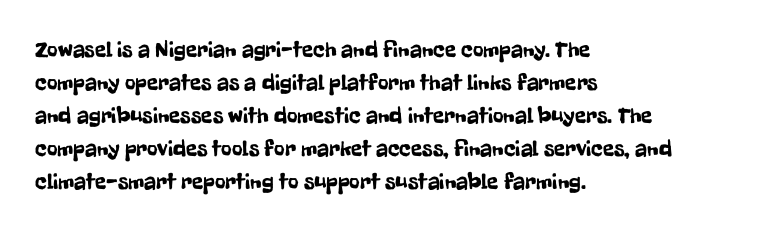
The block of text has a typical density, with ordinary space between rows. Tracking here is standard; glyphs follow each other at the usual distance. The strip under each line holds only bare page. The lettering holds an erect, upright posture throughout. Teacher's note: observe the even left margin — that is flush-left alignment.
